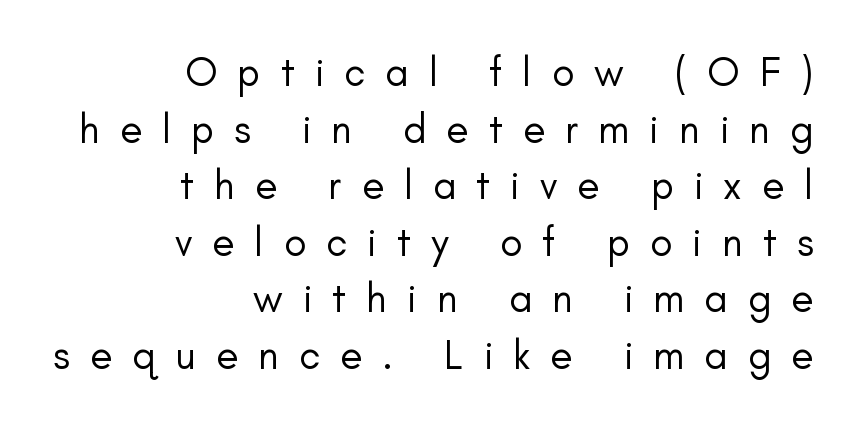
Q: Is the text bold? A: No.
Q: Is the text italic (slanted)? A: No, it is upright.
Q: Is the typeface a serif or a sans-serif typeface? A: Sans-serif.
Q: Is the text underlined? A: No.
Q: How is the paragraph aligned? A: Right-aligned.
Q: Is the spacing between letters normal or unusually wide? A: Unusually wide.
Q: Is the spacing between lines tight, normal or loose? A: Normal.
Q: Width (condensed, normal, or wide)? A: Normal.
Q: Stroke contrast? A: Low.
Q: x-height? A: Small.
Q: Monospaced? A: No.
